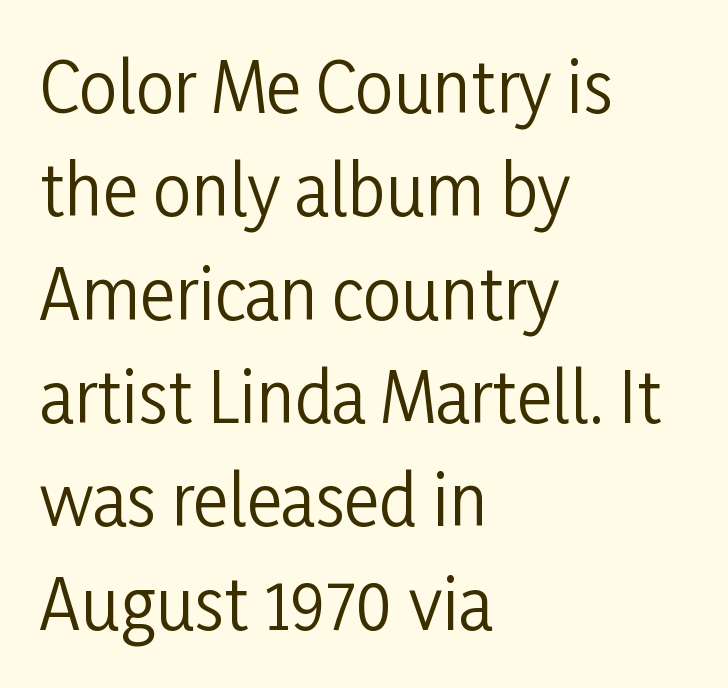
The image shows 68 px regular-weight, condensed sans-serif type, upright; set left-aligned, normal line spacing (1.52x), normal letter spacing, not underlined; low stroke contrast and a medium x-height.
